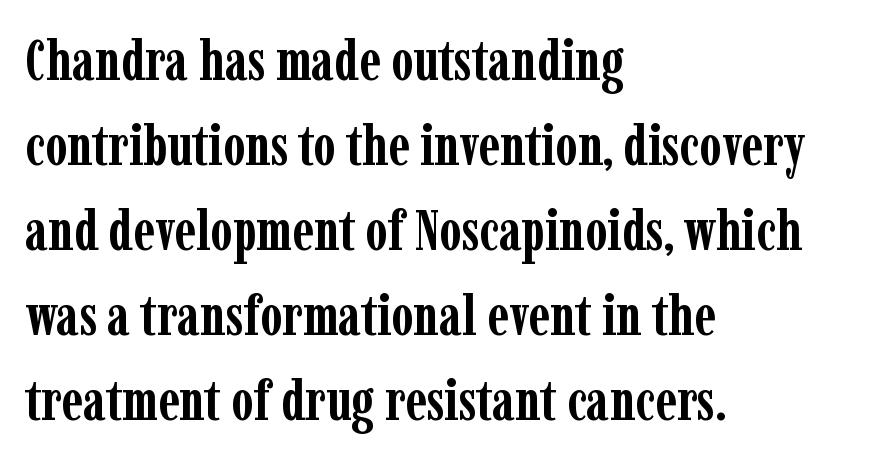
Q: Is the text bold? A: Yes.
Q: Is the text italic (slanted)? A: No, it is upright.
Q: Is the typeface a serif or a sans-serif typeface? A: Serif.
Q: Is the text underlined? A: No.
Q: How is the paragraph aligned? A: Left-aligned.
Q: Is the spacing between letters normal or unusually wide? A: Normal.
Q: Is the spacing between lines tight, normal or loose? A: Normal.
Q: Width (condensed, normal, or wide)? A: Condensed.
Q: Stroke contrast? A: Low.
Q: x-height? A: Medium.
Q: Monospaced? A: No.
